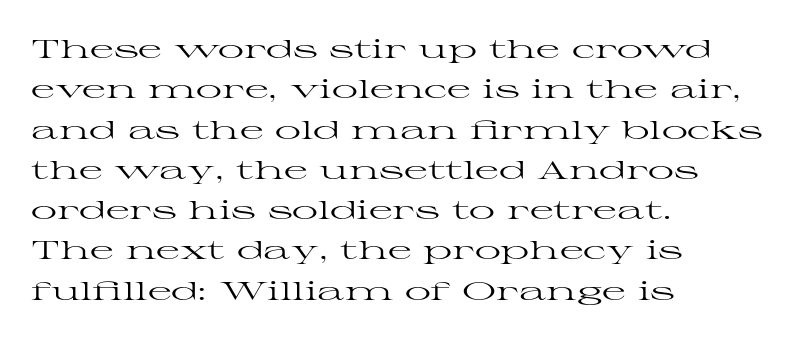
The image shows 26 px text type, upright; set left-aligned, normal line spacing (1.55x), normal letter spacing, not underlined.
